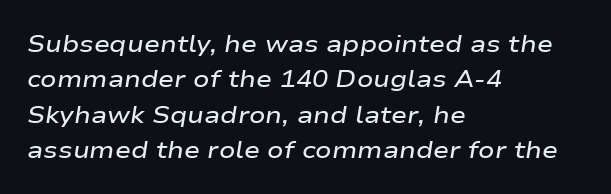
The image shows 24 px text type, italic (leaning right); set left-aligned, normal line spacing (1.47x), normal letter spacing, not underlined.
